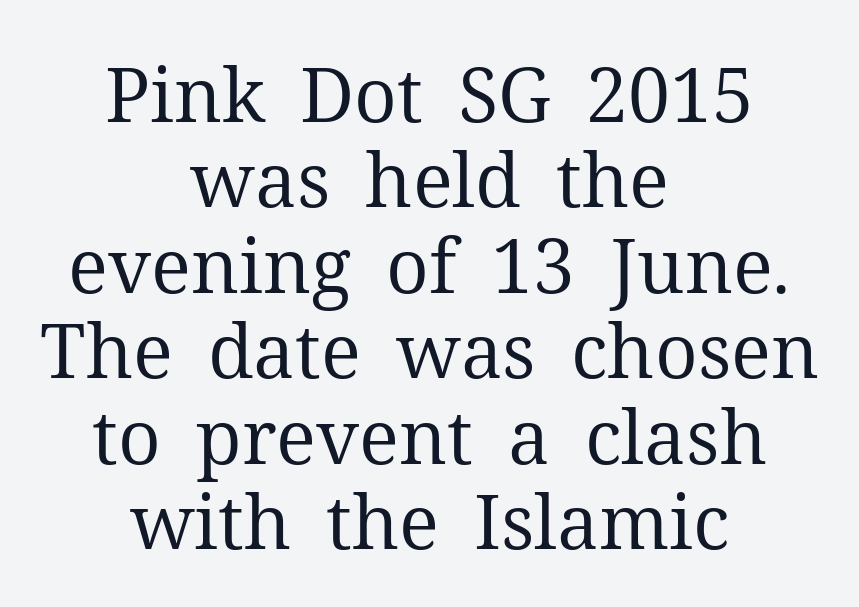
What's the leading like? Squeezed, with rows nearly overlapping. Observe the ordinary spacing: letters are neighbours, not strangers. Character widths vary here, with narrow letters taking less room than wide ones. Posture: straight, roman, zero tilt. Any mark beneath the type? The region is blank.
